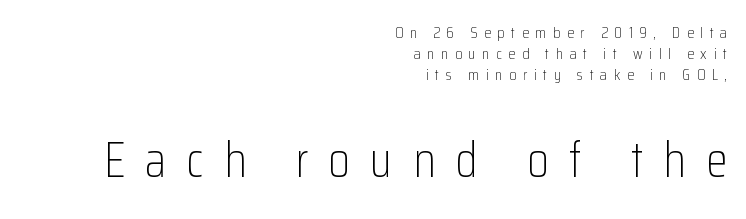
Q: Is the text bold? A: No.
Q: Is the text italic (slanted)? A: No, it is upright.
Q: Is the typeface a serif or a sans-serif typeface? A: Sans-serif.
Q: Is the text underlined? A: No.
Q: How is the paragraph aligned? A: Right-aligned.
Q: Is the spacing between letters normal or unusually wide? A: Unusually wide.
Q: Is the spacing between lines tight, normal or loose? A: Normal.
Q: Which block of text is set in a larger size, the first (top) or the second (bottom)? A: The second (bottom) one.
Q: Width (condensed, normal, or wide)? A: Condensed.
Q: Stroke contrast? A: Low.
Q: x-height? A: Medium.
Q: Monospaced? A: No.
